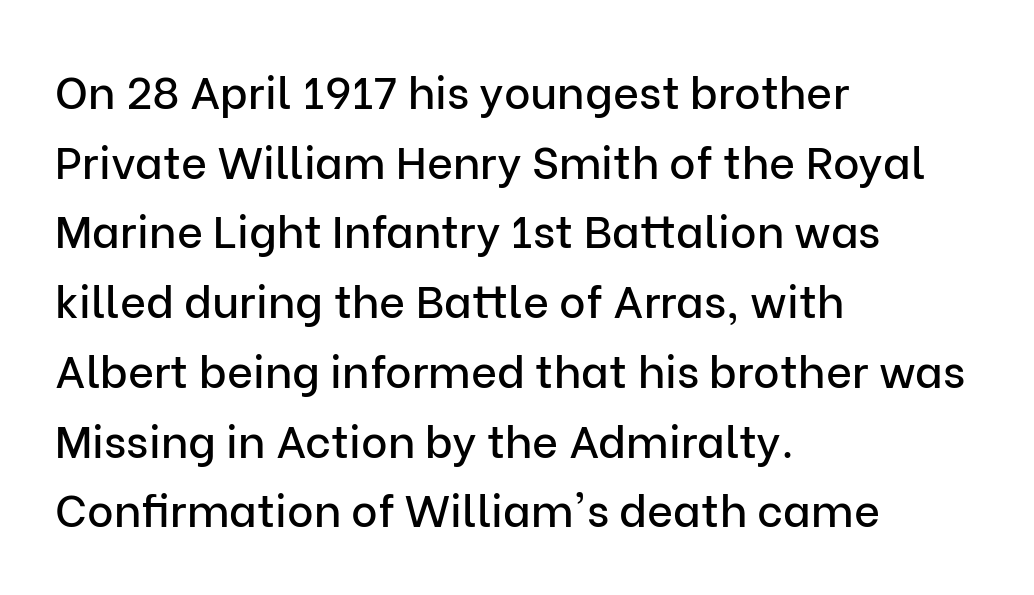
Q: Is the text italic (slanted)? A: No, it is upright.
Q: Is the typeface a serif or a sans-serif typeface? A: Sans-serif.
Q: Is the text underlined? A: No.
Q: How is the paragraph aligned? A: Left-aligned.
Q: Is the spacing between letters normal or unusually wide? A: Normal.
Q: Is the spacing between lines tight, normal or loose? A: Normal.
Q: Width (condensed, normal, or wide)? A: Normal.
Q: Stroke contrast? A: Low.
Q: x-height? A: Medium.
Q: Monospaced? A: No.
